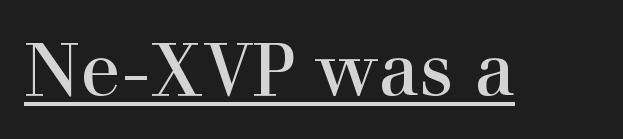
The image shows 74 px serif type, upright; set normal letter spacing, underlined; a medium x-height.
